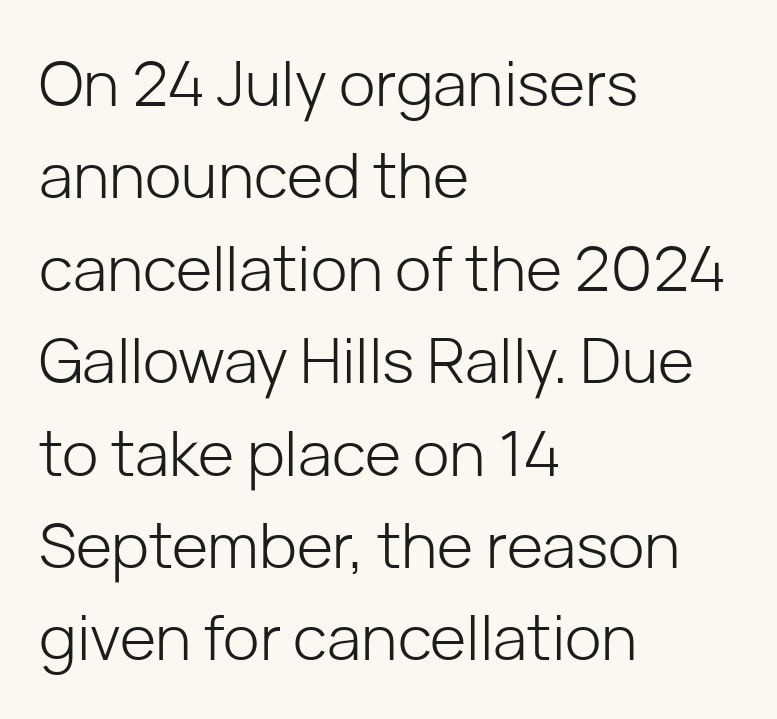
The strokes carry an ordinary text weight at most. Casual observation: everything's shoved over to the left. Varying glyph widths throughout — classic text-font behaviour. Nobody drew a line under any word here. Unlike italic type, these characters show no tilt at all. Font category for this specimen: sans-serif.
